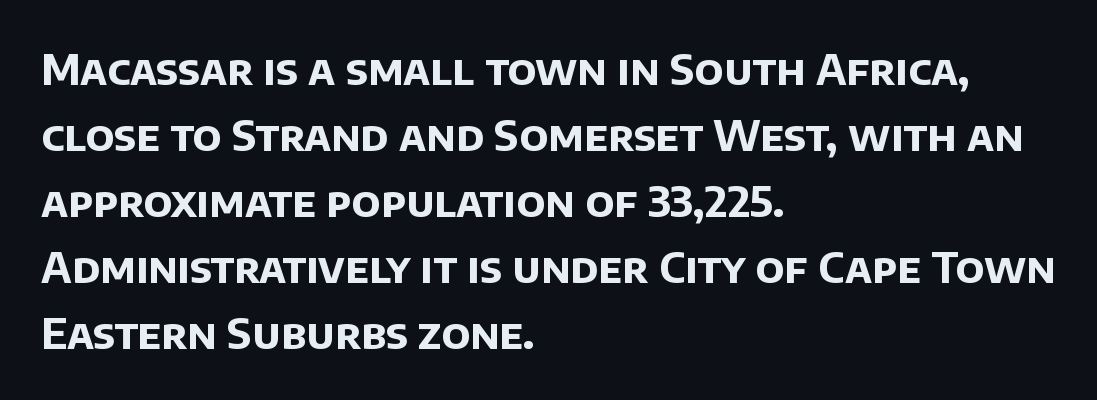
Anything drawn beneath the words? Only blank space. Compared with a centered layout, this one pins lines to the left instead. A normal amount of white space separates one row of letters from the next. Look at the stroke-to-counter ratio: heavy, a bold. Default kerning and tracking; the words read as compact shapes.
